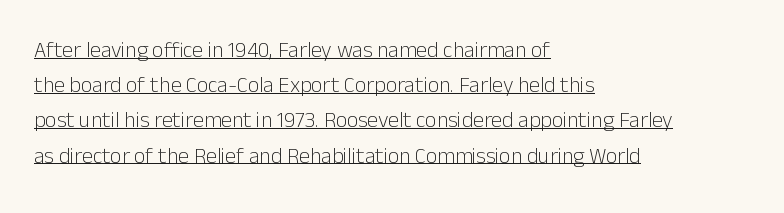
The image shows 22 px text type, upright; set left-aligned, normal line spacing (1.6x), normal letter spacing, underlined.
